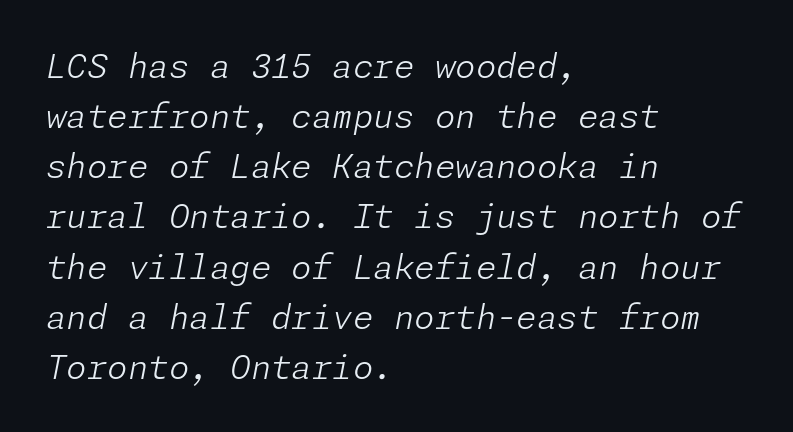
This rendering uses left alignment, leaving the right contour irregular. This sample uses plain, unmodified letter spacing. The rows are spaced the way most documents space them. Does the lettering tilt? It does — this is italic.
